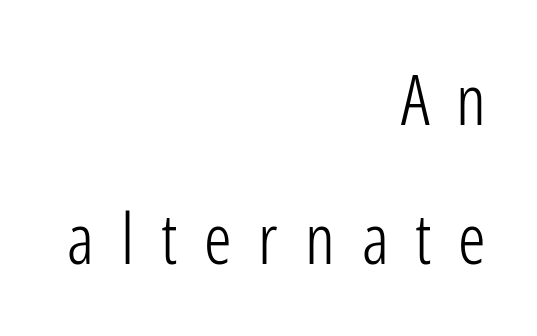
Q: Is the text bold? A: No.
Q: Is the text italic (slanted)? A: No, it is upright.
Q: Is the typeface a serif or a sans-serif typeface? A: Sans-serif.
Q: Is the text underlined? A: No.
Q: How is the paragraph aligned? A: Right-aligned.
Q: Is the spacing between letters normal or unusually wide? A: Unusually wide.
Q: Is the spacing between lines tight, normal or loose? A: Loose.
Q: Width (condensed, normal, or wide)? A: Condensed.
Q: Stroke contrast? A: Low.
Q: x-height? A: Medium.
Q: Monospaced? A: No.
